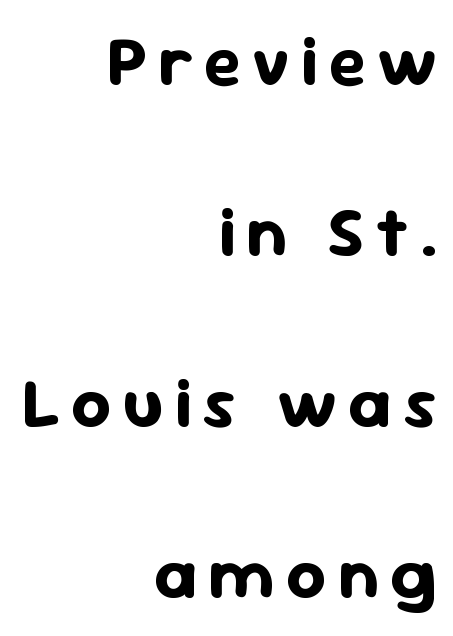
Q: Is the text bold? A: Yes.
Q: Is the text italic (slanted)? A: No, it is upright.
Q: Is the typeface a serif or a sans-serif typeface? A: Sans-serif.
Q: Is the text underlined? A: No.
Q: How is the paragraph aligned? A: Right-aligned.
Q: Is the spacing between lines tight, normal or loose? A: Loose.
Q: Width (condensed, normal, or wide)? A: Normal.
Q: Stroke contrast? A: Low.
Q: x-height? A: Medium.
Q: Monospaced? A: No.
